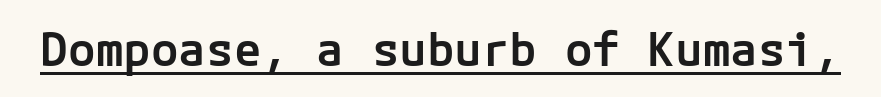
Q: Is the text bold? A: Semi-bold.
Q: Is the text italic (slanted)? A: No, it is upright.
Q: Is the typeface a serif or a sans-serif typeface? A: Sans-serif.
Q: Is the text underlined? A: Yes.
Q: Is the spacing between letters normal or unusually wide? A: Normal.
Q: Width (condensed, normal, or wide)? A: Normal.
Q: Stroke contrast? A: Low.
Q: x-height? A: Medium.
